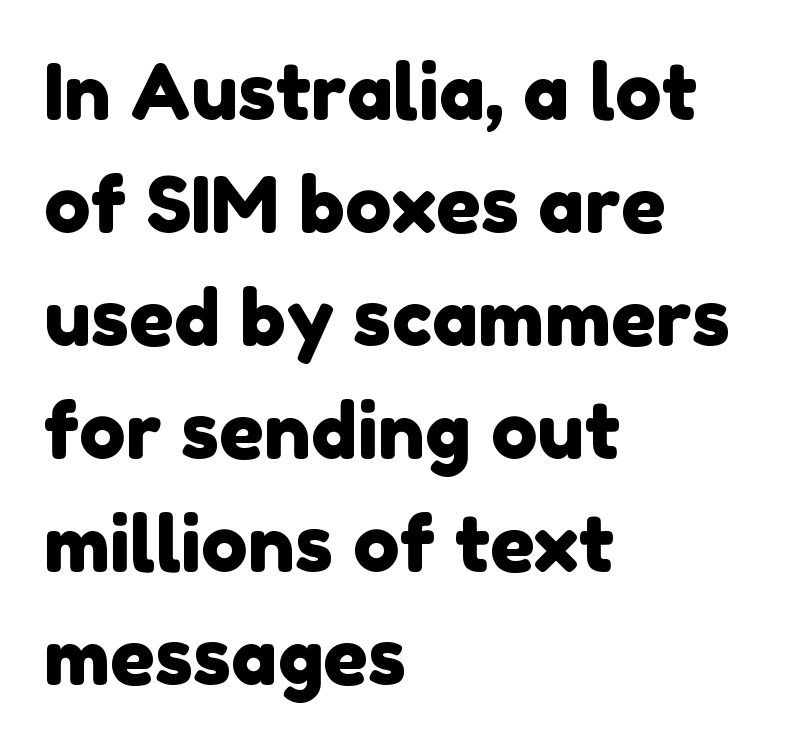
The image shows 78 px sans-serif type; set left-aligned, normal line spacing (1.45x), normal letter spacing, not underlined; low stroke contrast and a medium x-height.
